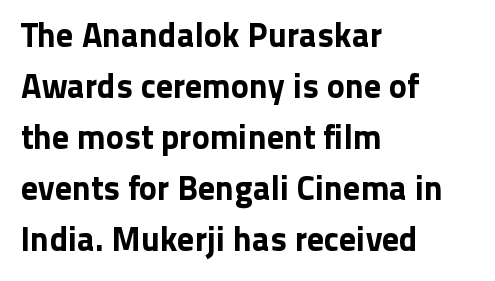
Here the glyphs are tracked normally, forming tight word shapes. Honestly, there is no underline to notice here at all. The typeface chosen for these lines omits serifs. Do the characters align in a grid? No, the font is proportional. Notice how the stems are strictly vertical — no italics here. Notice how descenders clear the ascenders below comfortably — that's standard leading.
